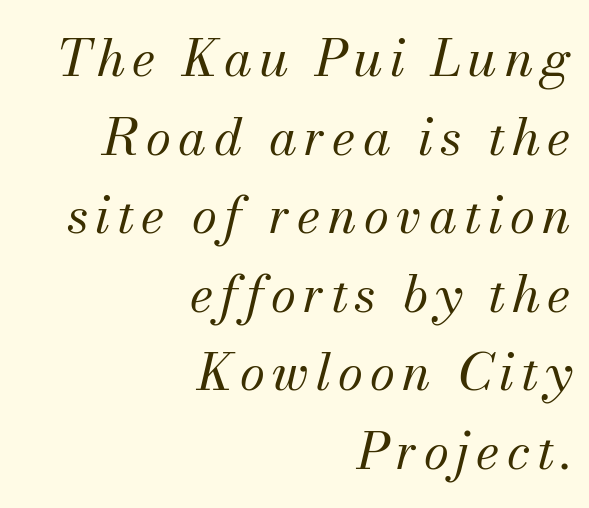
These lines are composed in type with serifs. This sample has the flowing, uneven cadence of proportional lettering. Would a proofreader flag this as italicized? Yes. Students, observe: this is what conventionally led text looks like. The lines in this sample share a right terminus and differ only in where they begin.
